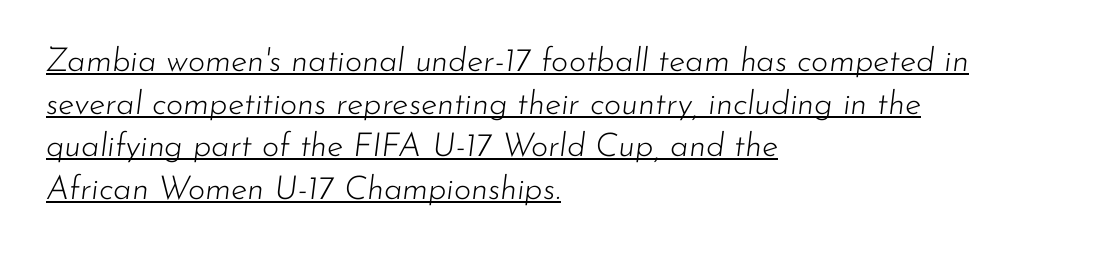
Q: Is the text bold? A: No.
Q: Is the text italic (slanted)? A: Yes, it leans right by about 7 degrees.
Q: Is the text underlined? A: Yes.
Q: How is the paragraph aligned? A: Left-aligned.
Q: Is the spacing between letters normal or unusually wide? A: Normal.
Q: Is the spacing between lines tight, normal or loose? A: Normal.
Q: Width (condensed, normal, or wide)? A: Normal.
Q: Stroke contrast? A: Low.
Q: x-height? A: Small.
Q: Monospaced? A: No.
